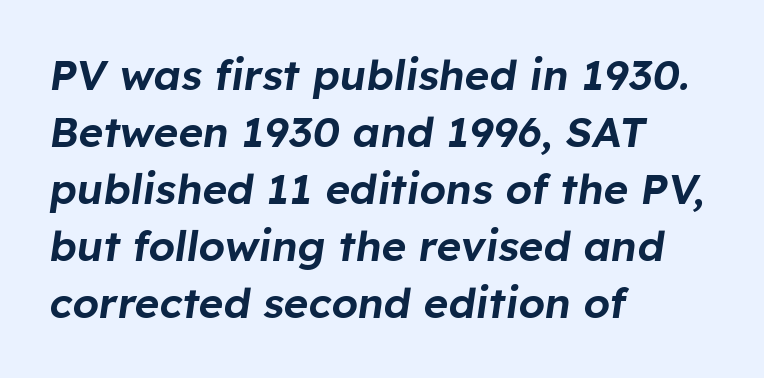
Q: Is the text italic (slanted)? A: Yes, it leans right by about 8 degrees.
Q: Is the text underlined? A: No.
Q: How is the paragraph aligned? A: Left-aligned.
Q: Is the spacing between letters normal or unusually wide? A: Normal.
Q: Is the spacing between lines tight, normal or loose? A: Normal.
Q: Width (condensed, normal, or wide)? A: Normal.
Q: Stroke contrast? A: Low.
Q: x-height? A: Medium.
Q: Monospaced? A: No.
